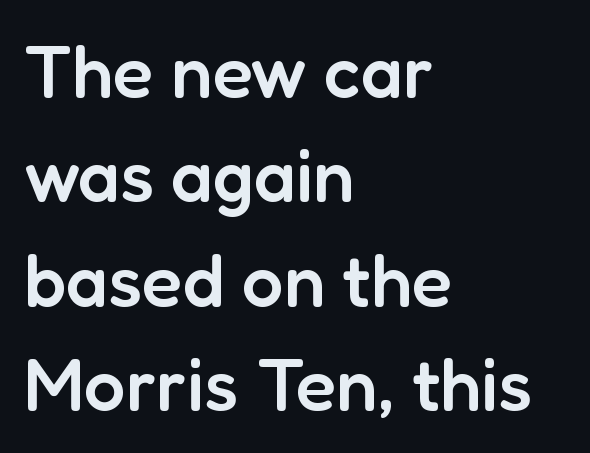
Visually the block forms a straight wall on the left and a jagged coastline on the right. The letters stand upright; this is a roman face. The tracking reads as untouched default to a designer's eye. Vertical spacing — default. Unlike a traditional serif, this face leaves its strokes unadorned.
